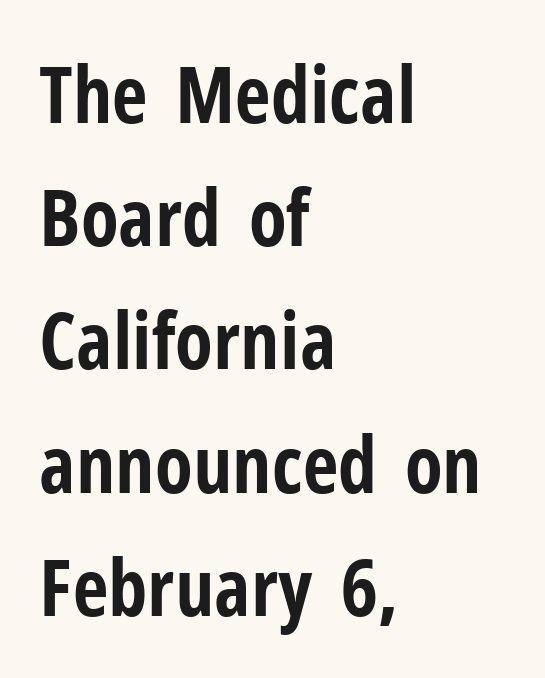
{"serif": "no", "italic": "no", "bold": "yes", "weight": "bold", "width": "condensed", "stroke_contrast": "low", "x_height": "medium", "monospaced": "no", "underline": "no", "align": "left", "line_spacing": "normal", "line_spacing_ratio": 1.58, "letter_spacing": "normal", "letter_spacing_em": 0.0, "glyph_px": 78}
